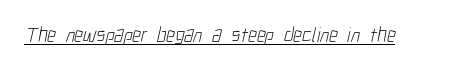
{"bold": "no", "underline": "yes", "letter_spacing": "normal", "letter_spacing_em": 0.0, "glyph_px": 21}
